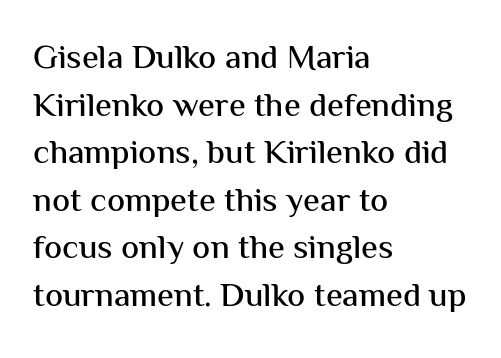
The image shows 34 px sans-serif type, upright; set left-aligned, normal line spacing (1.4x), normal letter spacing, not underlined; medium stroke contrast and a medium x-height.
